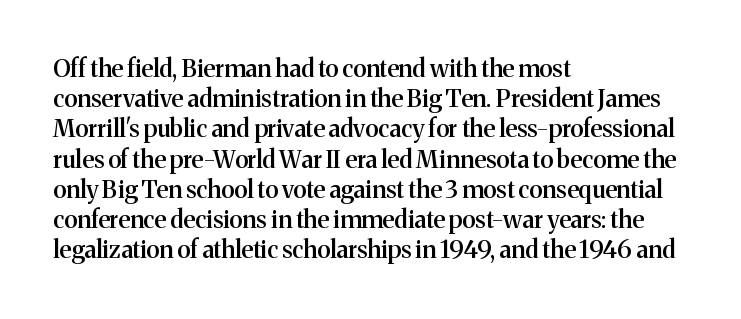
The image shows 24 px text type, upright; set left-aligned, normal line spacing (1.26x), normal letter spacing, not underlined.
